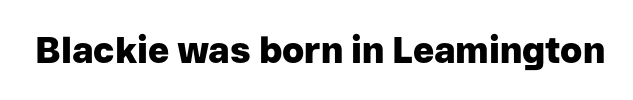
Q: Is the text bold? A: Yes.
Q: Is the text italic (slanted)? A: No, it is upright.
Q: Is the typeface a serif or a sans-serif typeface? A: Sans-serif.
Q: Is the text underlined? A: No.
Q: Is the spacing between letters normal or unusually wide? A: Normal.
Q: Width (condensed, normal, or wide)? A: Normal.
Q: Stroke contrast? A: Low.
Q: x-height? A: Medium.
Q: Monospaced? A: No.
